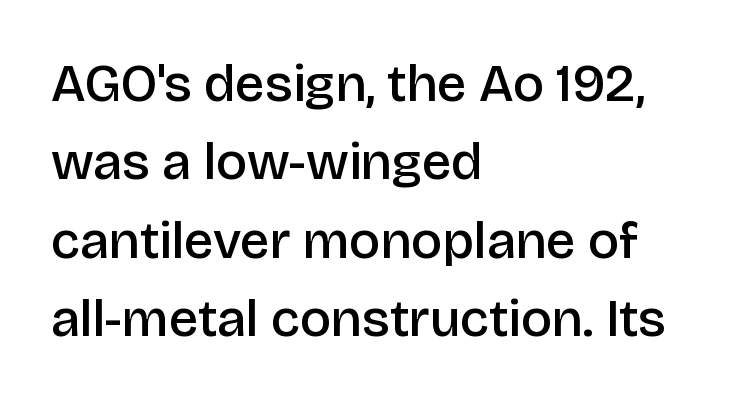
Do the letters lean? They stand straight. Has an underline been added? It has not. Regarding serifs, this sample does without them. Every letter is mildly thick-stroked: semibold rather than bold. Proportional: the letters do not fall into vertical columns.
